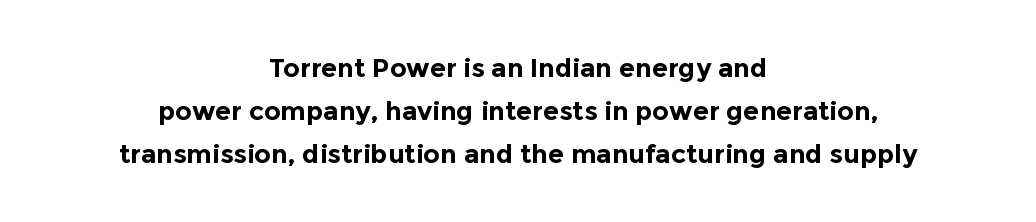
No italicization has been applied; the sample stays upright. The area under the type is left untouched. The rows are spaced the way most documents space them. Neither beginnings nor endings align; midpoints do.
